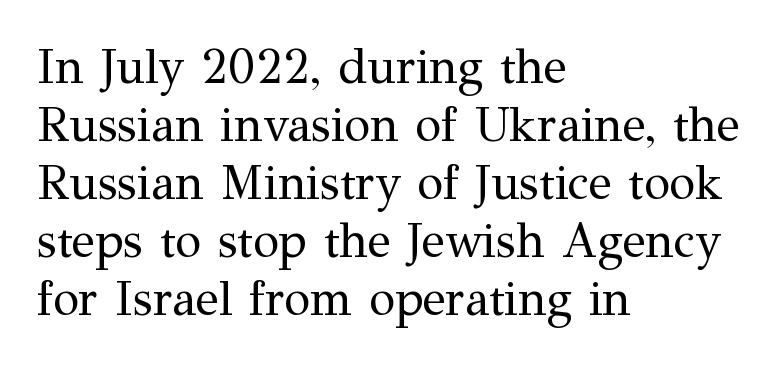
Honestly, the letter spacing is just normal — you wouldn't notice it. Stroke terminals: seriffed. Glance below the letters and you will spot only blank space. The axis of the letterforms is exactly vertical. Weight: not bold — regular or lighter. These lines are set flush left with a ragged right edge.
